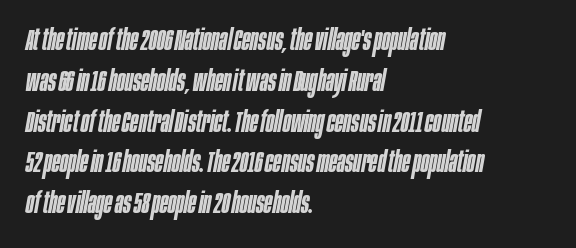
The image shows 30 px semibold, condensed type, italic (leaning right); set left-aligned, normal line spacing (1.36x), normal letter spacing, not underlined; low stroke contrast and a large x-height.
